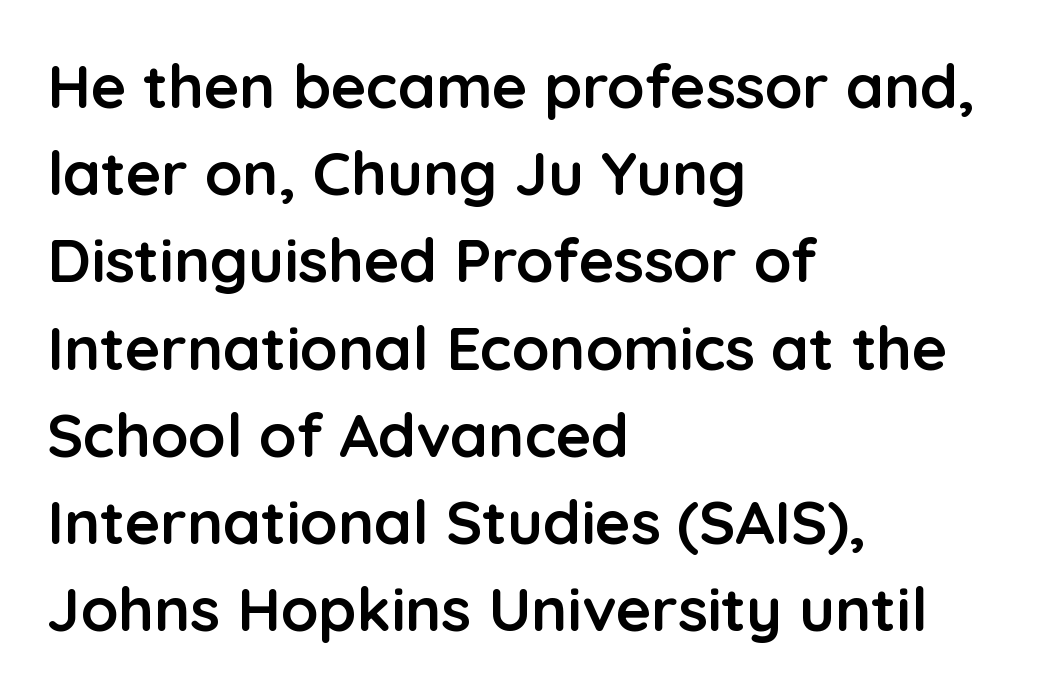
Q: Is the text bold? A: Yes.
Q: Is the text italic (slanted)? A: No, it is upright.
Q: Is the typeface a serif or a sans-serif typeface? A: Sans-serif.
Q: Is the text underlined? A: No.
Q: How is the paragraph aligned? A: Left-aligned.
Q: Is the spacing between letters normal or unusually wide? A: Normal.
Q: Is the spacing between lines tight, normal or loose? A: Normal.
Q: Width (condensed, normal, or wide)? A: Normal.
Q: Stroke contrast? A: Low.
Q: x-height? A: Medium.
Q: Monospaced? A: No.
